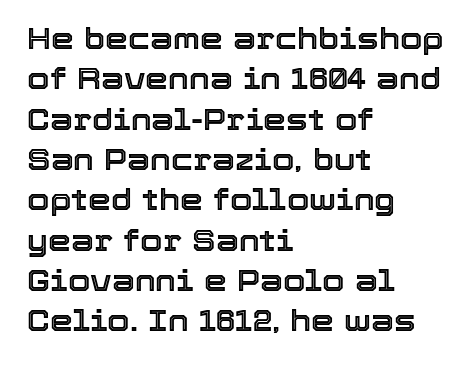
Q: Is the text italic (slanted)? A: No, it is upright.
Q: Is the text underlined? A: No.
Q: How is the paragraph aligned? A: Left-aligned.
Q: Is the spacing between letters normal or unusually wide? A: Normal.
Q: Is the spacing between lines tight, normal or loose? A: Normal.
Q: Width (condensed, normal, or wide)? A: Normal.
Q: x-height? A: Medium.
Q: Monospaced? A: No.
